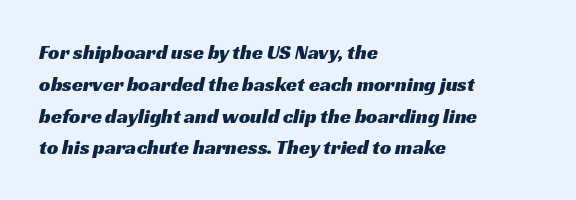
Horizontal alignment here is leftward, the default for most running prose. A typesetter would call this leading conventional body-copy spacing. The space beneath each line is pristine and unruled. This sample uses plain, unmodified letter spacing.
